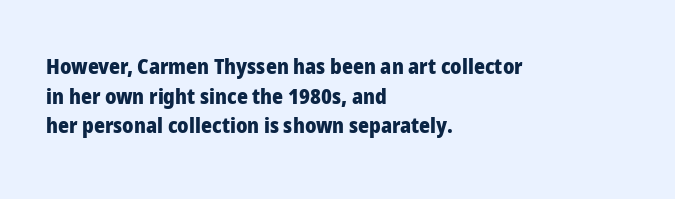
The image shows 21 px bold type, upright; set left-aligned, normal line spacing (1.41x), normal letter spacing, not underlined.
